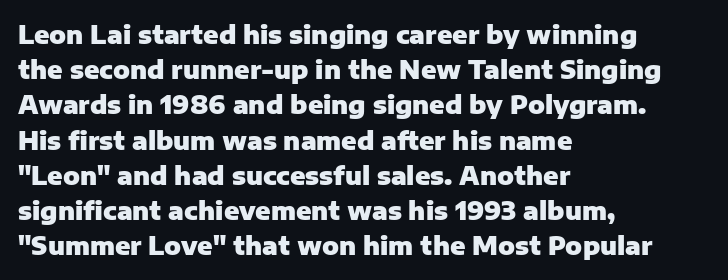
{"italic": "no", "bold": "yes", "underline": "no", "align": "left", "line_spacing": "normal", "line_spacing_ratio": 1.41, "letter_spacing": "normal", "letter_spacing_em": 0.0, "glyph_px": 25}
